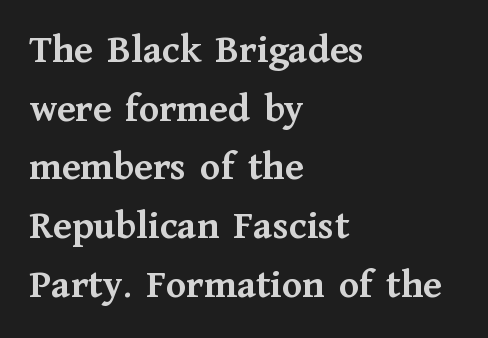
{"serif": "yes", "italic": "no", "bold": "yes", "weight": "semibold", "width": "normal", "stroke_contrast": "medium", "x_height": "medium", "monospaced": "no", "underline": "no", "align": "left", "line_spacing": "normal", "line_spacing_ratio": 1.43, "letter_spacing": "normal", "letter_spacing_em": 0.0, "glyph_px": 41}
